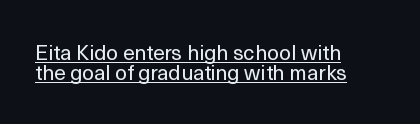
{"italic": "no", "bold": "no", "underline": "yes", "align": "left", "line_spacing": "tight", "line_spacing_ratio": 0.97, "letter_spacing": "normal", "letter_spacing_em": 0.0, "glyph_px": 21}
